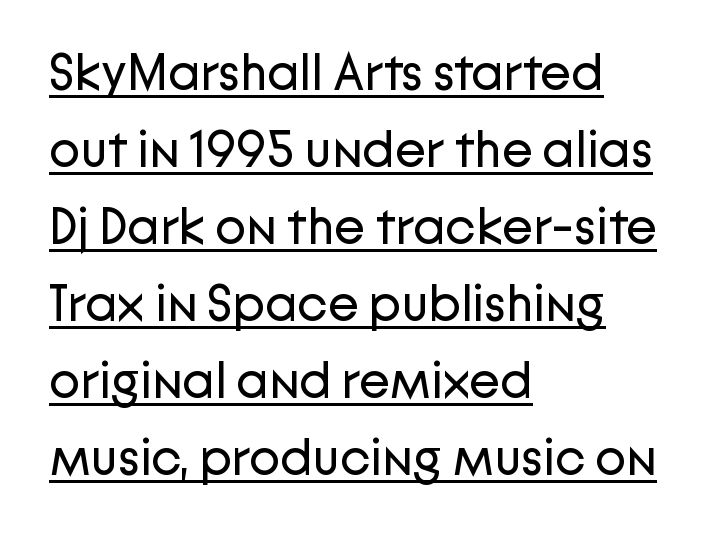
Q: Is the text bold? A: No.
Q: Is the text italic (slanted)? A: No, it is upright.
Q: Is the typeface a serif or a sans-serif typeface? A: Sans-serif.
Q: Is the text underlined? A: Yes.
Q: How is the paragraph aligned? A: Left-aligned.
Q: Is the spacing between letters normal or unusually wide? A: Normal.
Q: Is the spacing between lines tight, normal or loose? A: Normal.
Q: Width (condensed, normal, or wide)? A: Normal.
Q: Stroke contrast? A: Low.
Q: x-height? A: Medium.
Q: Monospaced? A: No.
